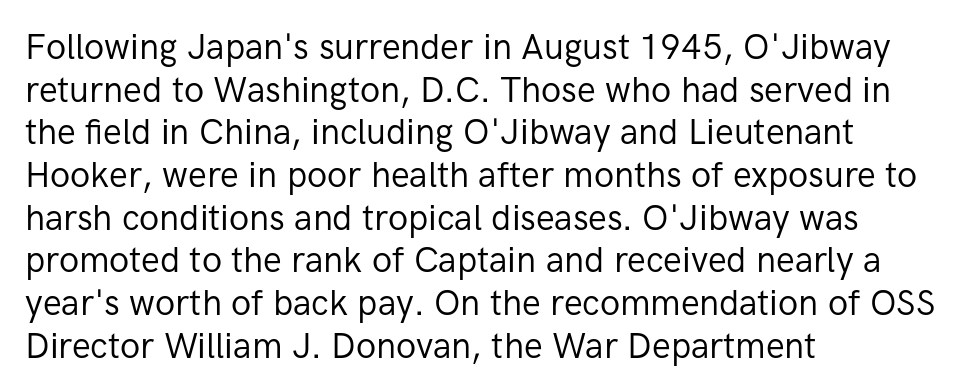
{"serif": "no", "italic": "no", "bold": "no", "weight": "regular", "width": "normal", "stroke_contrast": "low", "x_height": "medium", "monospaced": "no", "underline": "no", "align": "left", "line_spacing_ratio": 1.22, "letter_spacing": "normal", "letter_spacing_em": 0.0, "glyph_px": 35}
